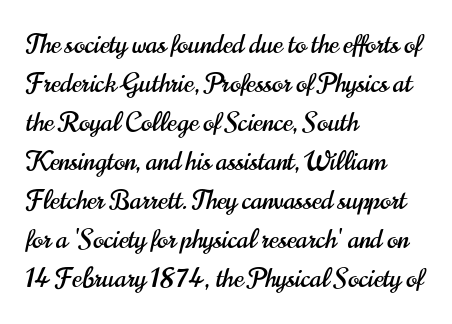
{"underline": "no", "align": "left", "line_spacing": "normal", "line_spacing_ratio": 1.5, "letter_spacing": "normal", "letter_spacing_em": 0.0, "glyph_px": 26}
